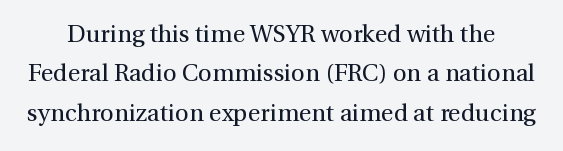
This rendering features lettering with no underline. The letters stand straight up with perfectly vertical stems. A typesetter would call this zero additional tracking. The strokes carry an ordinary text weight at most. The designer left line spacing at the default.
